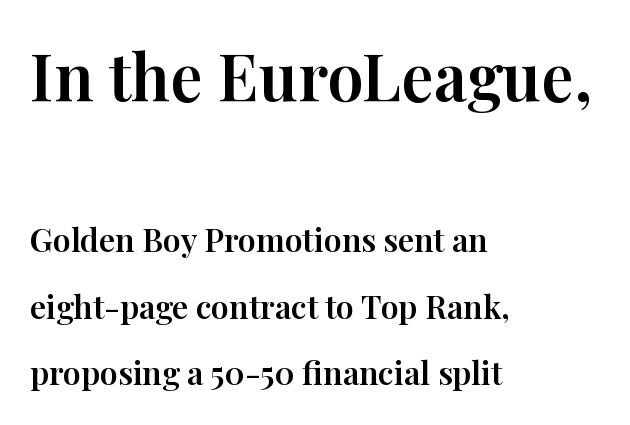
{"serif": "yes", "italic": "no", "width": "normal", "stroke_contrast": "high", "x_height": "medium", "monospaced": "no", "underline": "no", "align": "left", "line_spacing": "loose", "line_spacing_ratio": 2.08, "letter_spacing": "normal", "letter_spacing_em": 0.0, "larger_block": "first", "size_ratio": 2.03, "glyph_px": 65}
